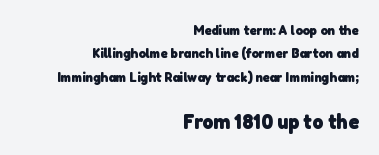
Q: Is the text bold? A: Yes.
Q: Is the text underlined? A: No.
Q: How is the paragraph aligned? A: Right-aligned.
Q: Is the spacing between letters normal or unusually wide? A: Normal.
Q: Is the spacing between lines tight, normal or loose? A: Normal.
Q: Which block of text is set in a larger size, the first (top) or the second (bottom)? A: The second (bottom) one.
